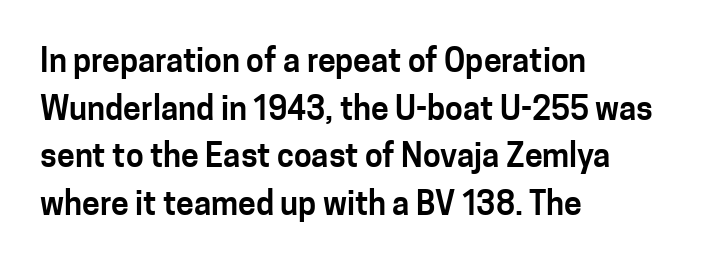
The image shows 32 px sans-serif type, upright; set left-aligned, normal line spacing (1.49x), normal letter spacing, not underlined; low stroke contrast and a medium x-height.
